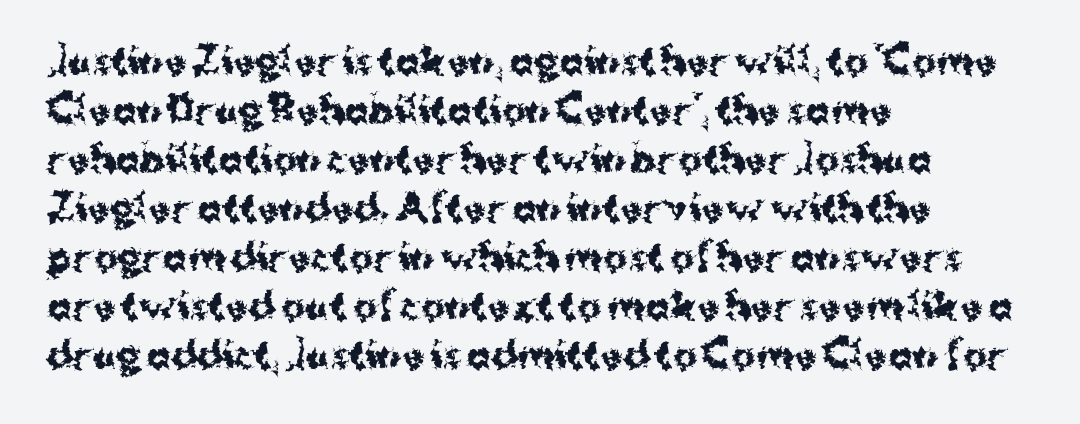
Q: Is the text bold? A: Yes.
Q: Is the text italic (slanted)? A: No, it is upright.
Q: Is the typeface a serif or a sans-serif typeface? A: Sans-serif.
Q: Is the text underlined? A: No.
Q: How is the paragraph aligned? A: Left-aligned.
Q: Is the spacing between letters normal or unusually wide? A: Normal.
Q: Is the spacing between lines tight, normal or loose? A: Normal.
Q: Width (condensed, normal, or wide)? A: Normal.
Q: Stroke contrast? A: Medium.
Q: x-height? A: Medium.
Q: Monospaced? A: No.
